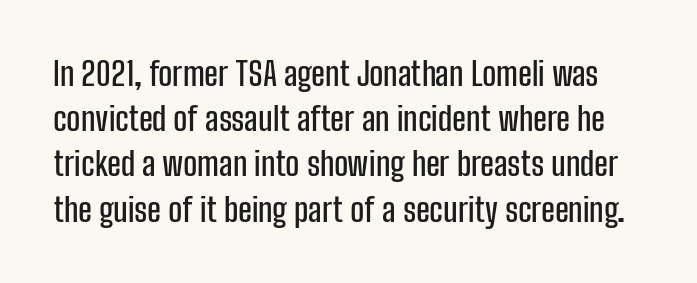
{"serif": "no", "italic": "no", "width": "condensed", "stroke_contrast": "low", "x_height": "medium", "monospaced": "no", "underline": "no", "line_spacing": "normal", "line_spacing_ratio": 1.37, "letter_spacing": "normal", "letter_spacing_em": 0.0, "glyph_px": 33}
